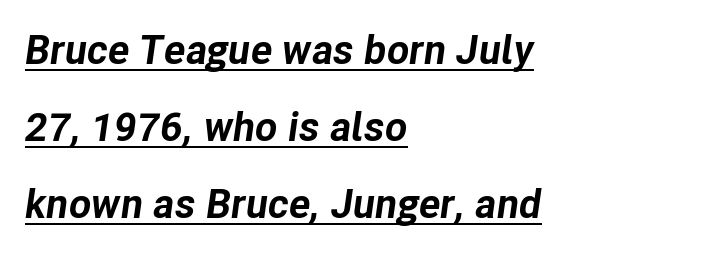
{"italic": "yes", "lean": "right", "slant_degrees": 8, "bold": "yes", "weight": "bold", "width": "normal", "stroke_contrast": "low", "x_height": "medium", "monospaced": "no", "underline": "yes", "align": "left", "line_spacing_ratio": 1.88, "letter_spacing": "normal", "letter_spacing_em": 0.0, "glyph_px": 41}
